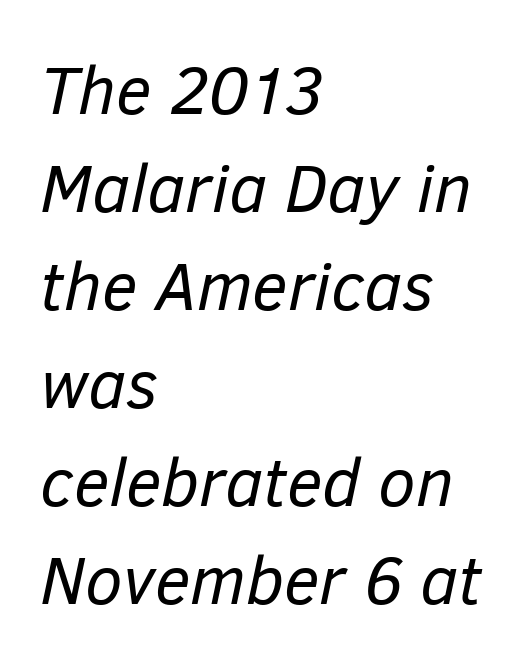
Inter-character spacing is left at the font's built-in metrics. Every character sits at an angle, as italics do. The leading is moderate, giving the passage an even texture. Counters stay open thanks to moderate or lighter strokes. A typesetter would call this proportional, since set widths differ per character. The specimen omits any rule beneath the text block's lines.
